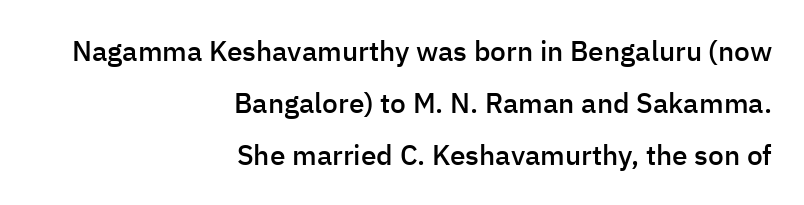
Line ends are locked; line starts wander. The face used here is a sans, in the tradition of grotesques and geometrics. What weight is shown? A semibold, between regular and bold. These lines are rendered in a variable-pitch font.
